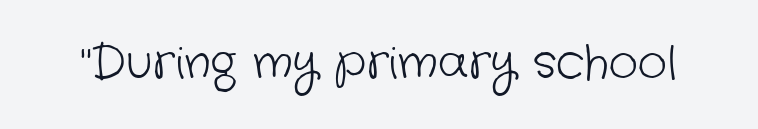
Check under the words: just untouched page. Here the designer chose a conventional face with non-uniform glyph widths. This sample uses a sans-serif face. Unbolded letterforms with no extra heft. The tracking reads as untouched default to a designer's eye.
